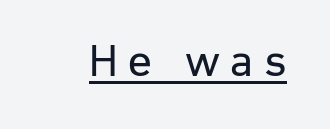
The image shows 47 px regular-weight sans-serif type, upright; set unusually wide letter spacing (+0.21 em), underlined; low stroke contrast and a medium x-height.
